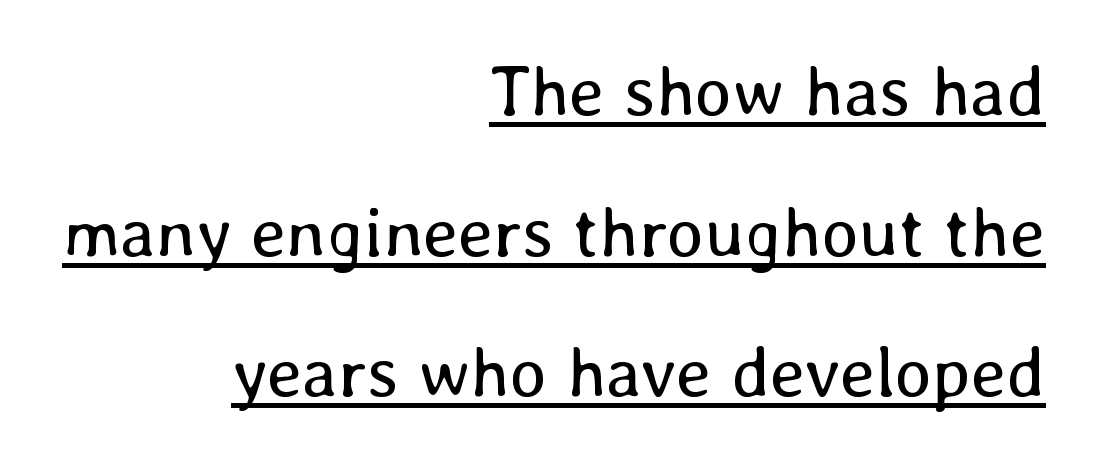
The lines are spread far apart with generous leading. No extra ink here — the face is not bold. Ascenders rise straight up at ninety degrees. Here the glyphs are tracked normally, forming tight word shapes. Emphasis is given by a line drawn under the lettering.
